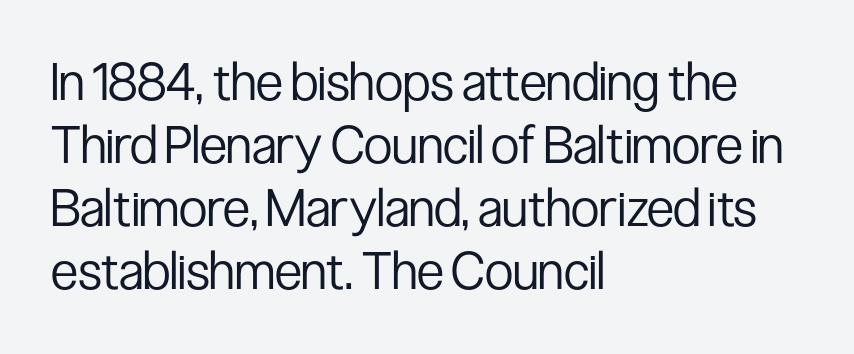
The image shows 52 px regular-weight, condensed sans-serif type, upright; set left-aligned, line spacing 1.21x, normal letter spacing, not underlined; low stroke contrast and a medium x-height.
